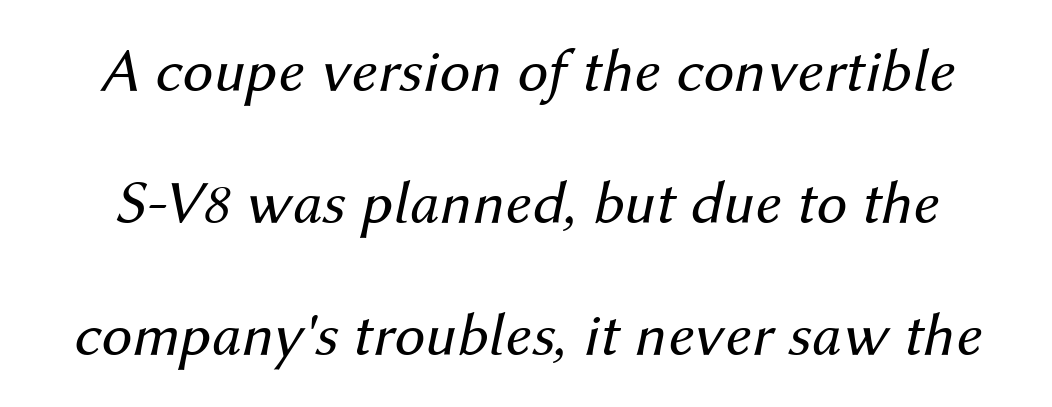
The image shows 62 px regular-weight type, italic (leaning right); set loose line spacing (2.13x), normal letter spacing, not underlined; medium stroke contrast and a medium x-height.
